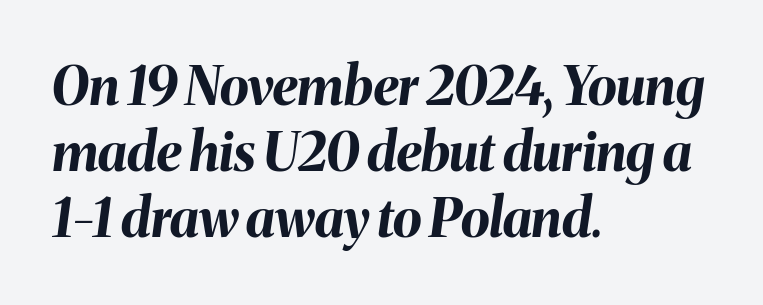
Q: Is the text bold? A: Yes.
Q: Is the text italic (slanted)? A: Yes, it leans right by about 8 degrees.
Q: Is the text underlined? A: No.
Q: How is the paragraph aligned? A: Left-aligned.
Q: Is the spacing between letters normal or unusually wide? A: Normal.
Q: Is the spacing between lines tight, normal or loose? A: Normal.
Q: Width (condensed, normal, or wide)? A: Normal.
Q: Stroke contrast? A: Medium.
Q: x-height? A: Medium.
Q: Monospaced? A: No.
